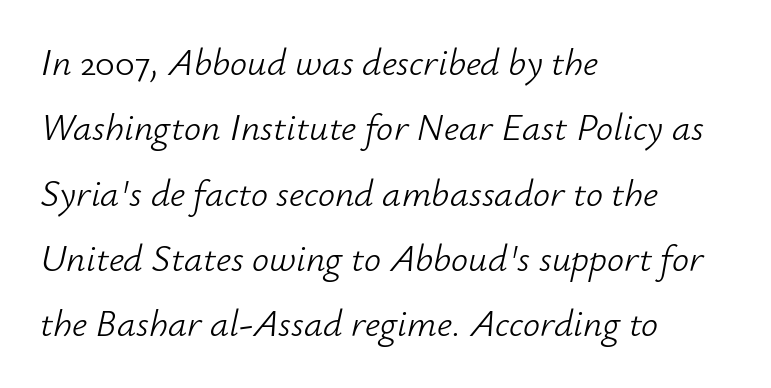
Q: Is the text bold? A: No.
Q: Is the text italic (slanted)? A: Yes, it leans right by about 12 degrees.
Q: Is the text underlined? A: No.
Q: How is the paragraph aligned? A: Left-aligned.
Q: Is the spacing between letters normal or unusually wide? A: Normal.
Q: Width (condensed, normal, or wide)? A: Normal.
Q: Stroke contrast? A: Low.
Q: x-height? A: Small.
Q: Monospaced? A: No.
